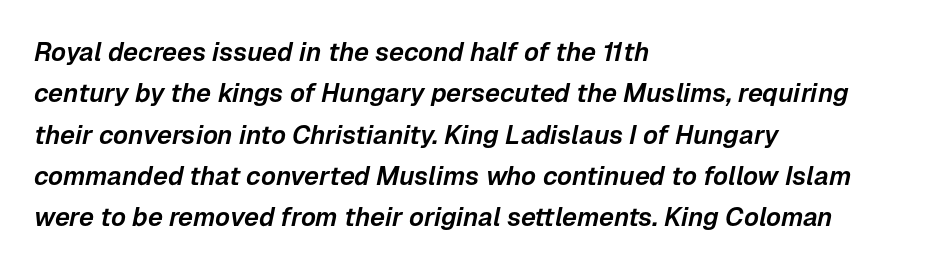
Rows of type keep a routine distance in the vertical direction. A typesetter would call this zero additional tracking. The rendering applies a slant to the glyphs. Where is the straight margin? On the left. No word sits above an underline.
